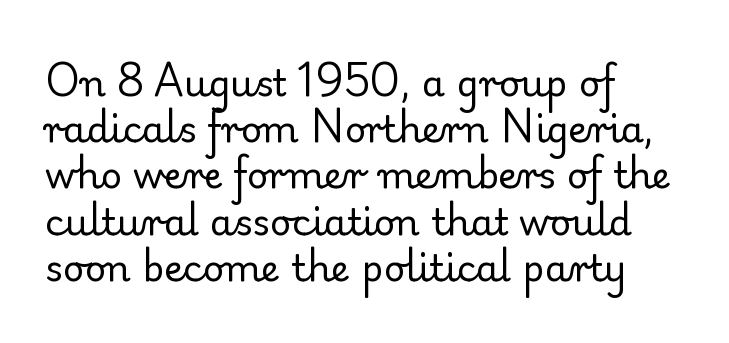
{"serif": "yes", "italic": "no", "bold": "no", "weight": "regular", "width": "normal", "stroke_contrast": "low", "x_height": "small", "monospaced": "no", "underline": "no", "align": "left", "line_spacing": "normal", "line_spacing_ratio": 1.25, "letter_spacing": "normal", "letter_spacing_em": 0.0, "glyph_px": 37}
